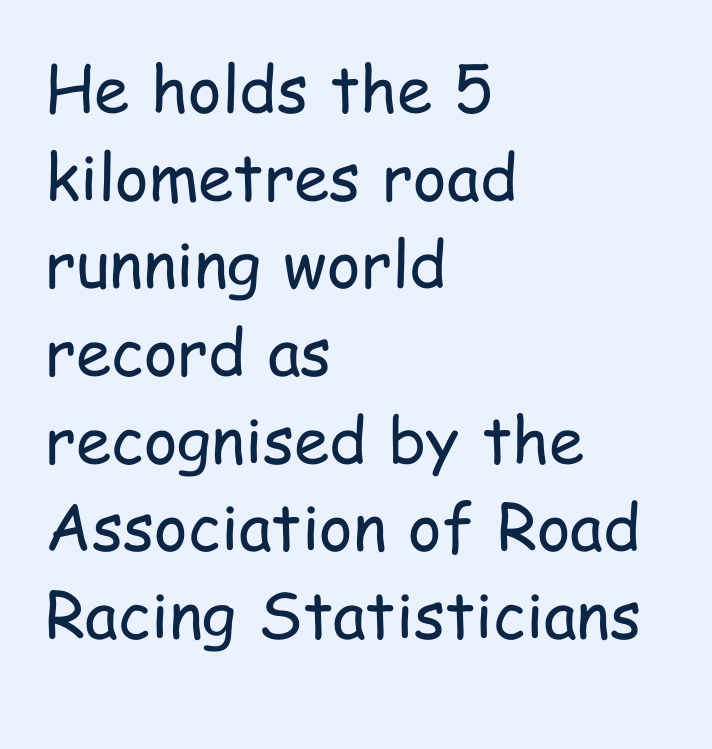
{"serif": "no", "italic": "no", "bold": "no", "weight": "regular", "width": "condensed", "stroke_contrast": "low", "x_height": "medium", "monospaced": "no", "underline": "no", "align": "left", "line_spacing": "normal", "line_spacing_ratio": 1.37, "letter_spacing": "normal", "letter_spacing_em": 0.0, "glyph_px": 64}
